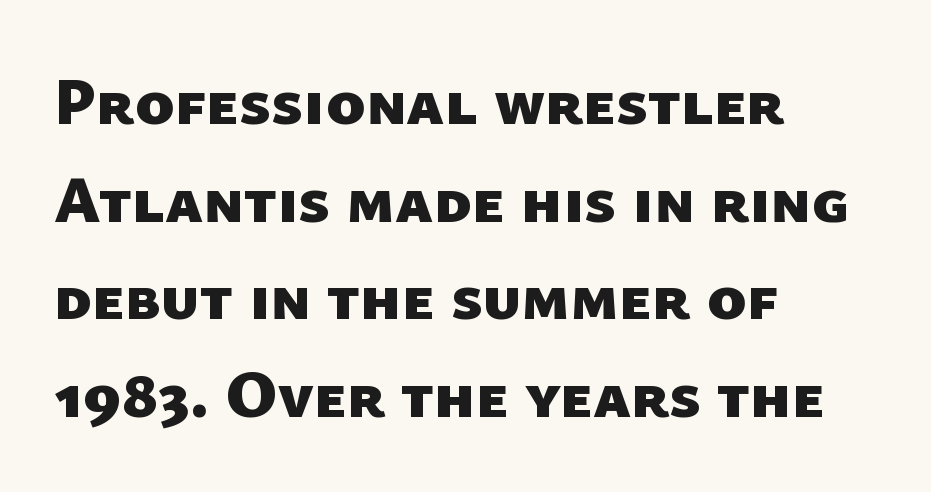
The image shows 66 px heavy sans-serif type; set left-aligned, normal line spacing (1.48x), normal letter spacing, not underlined; low stroke contrast and a medium x-height.
